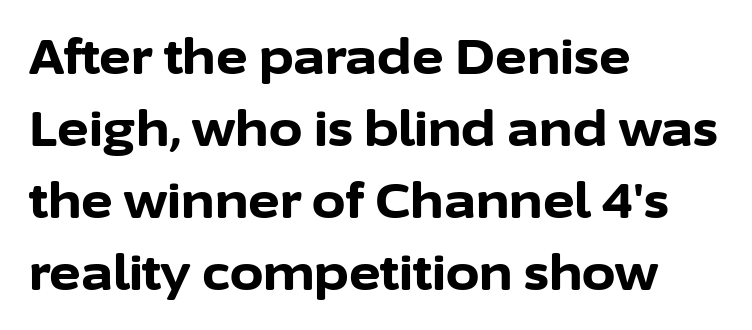
{"serif": "no", "italic": "no", "bold": "yes", "weight": "bold", "width": "normal", "stroke_contrast": "low", "x_height": "medium", "monospaced": "no", "underline": "no", "align": "left", "line_spacing": "normal", "line_spacing_ratio": 1.5, "letter_spacing": "normal", "letter_spacing_em": 0.0, "glyph_px": 48}
